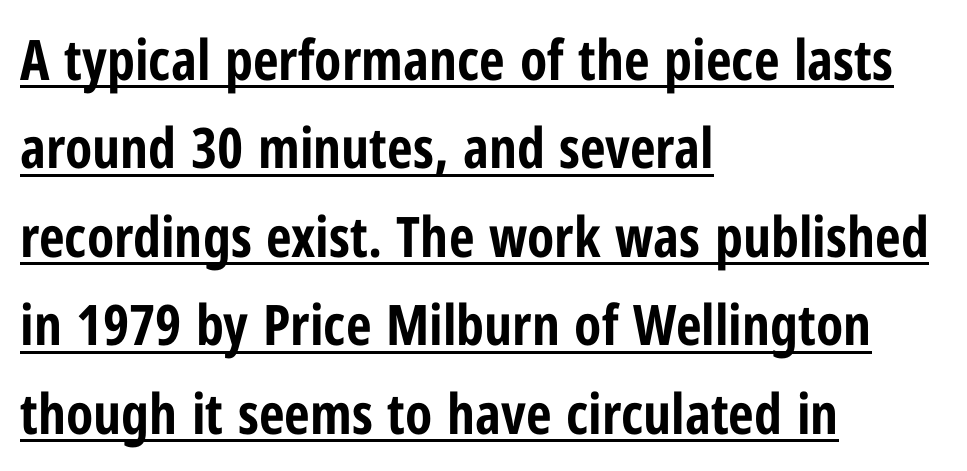
Q: Is the text bold? A: Yes.
Q: Is the text italic (slanted)? A: No, it is upright.
Q: Is the typeface a serif or a sans-serif typeface? A: Sans-serif.
Q: Is the text underlined? A: Yes.
Q: How is the paragraph aligned? A: Left-aligned.
Q: Is the spacing between letters normal or unusually wide? A: Normal.
Q: Is the spacing between lines tight, normal or loose? A: Normal.
Q: Width (condensed, normal, or wide)? A: Condensed.
Q: Stroke contrast? A: Low.
Q: x-height? A: Medium.
Q: Monospaced? A: No.
